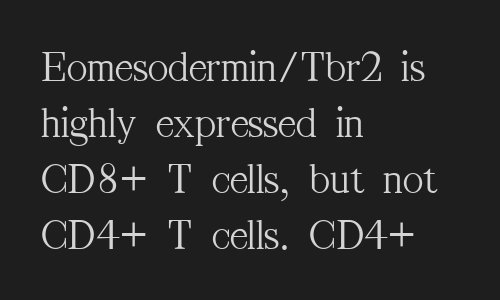
{"serif": "yes", "italic": "no", "bold": "no", "weight": "light", "width": "condensed", "stroke_contrast": "medium", "x_height": "medium", "monospaced": "no", "underline": "no", "align": "left", "line_spacing": "normal", "line_spacing_ratio": 1.27, "letter_spacing": "normal", "letter_spacing_em": 0.0, "glyph_px": 44}
